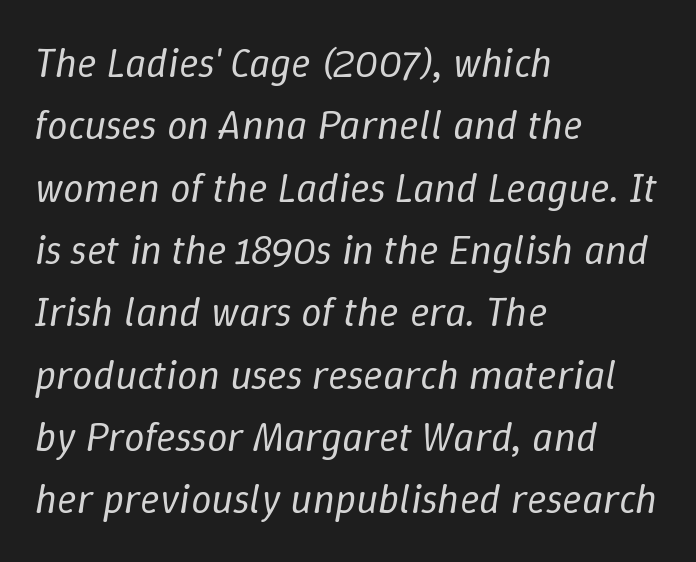
The image shows 41 px regular-weight type, italic (leaning right); set left-aligned, normal line spacing (1.52x), normal letter spacing, not underlined; low stroke contrast and a medium x-height.
